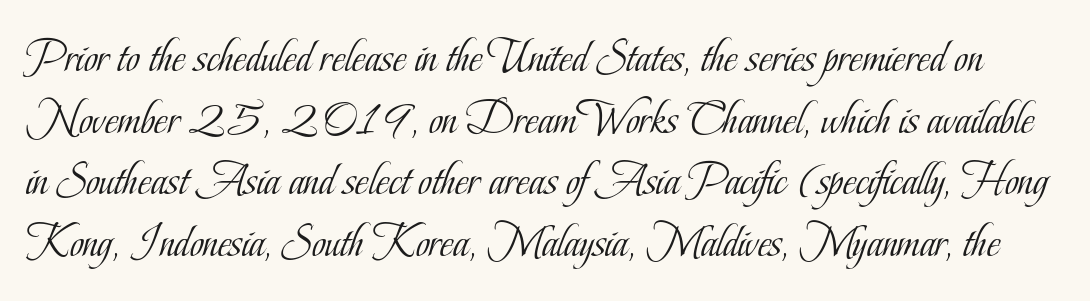
Looks like regular typesetting: each glyph gets only the width it needs. This sample uses a serif face. Is this a heavy cut? Hardly; it is regular or lighter. The glyphs are unaccompanied by any horizontal stroke below them.
